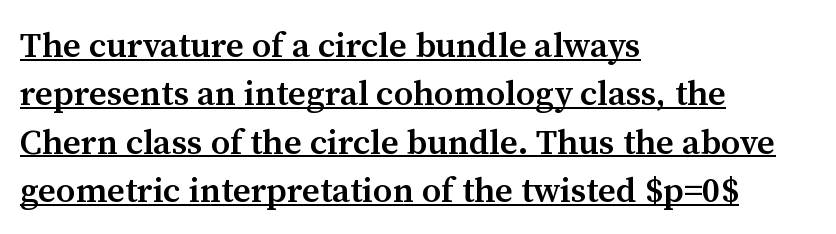
{"serif": "yes", "italic": "no", "bold": "semi", "weight": "semibold", "width": "normal", "stroke_contrast": "medium", "x_height": "medium", "monospaced": "no", "underline": "yes", "align": "left", "line_spacing": "normal", "line_spacing_ratio": 1.38, "letter_spacing": "normal", "letter_spacing_em": 0.0, "glyph_px": 35}
